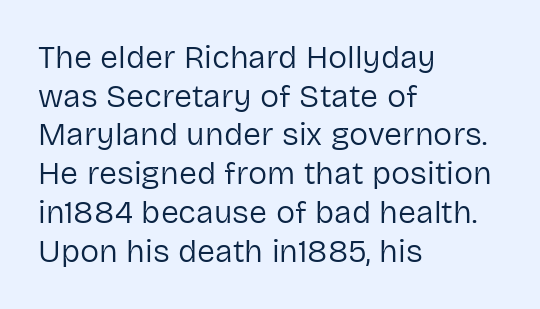
The image shows 32 px regular-weight sans-serif type, upright; set left-aligned, line spacing 1.21x, normal letter spacing, not underlined; low stroke contrast and a medium x-height.
